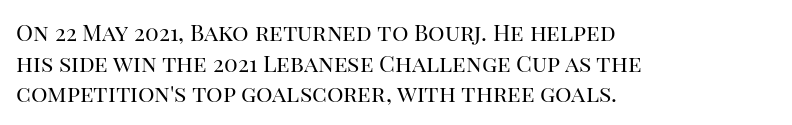
The image shows 23 px text type, upright; set left-aligned, normal line spacing (1.33x), normal letter spacing, not underlined.
